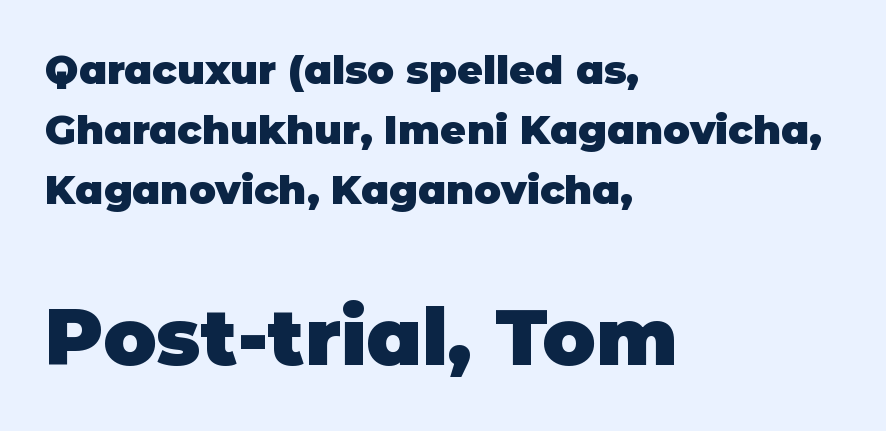
One glance says typical: line gaps are just what's usual. The area under the type is left untouched. The second block has been scaled up relative to the first. This is the regular roman posture of the typeface. Alignment: flush left. Each letter keeps its own natural width here, so spacing adapts to shape.
